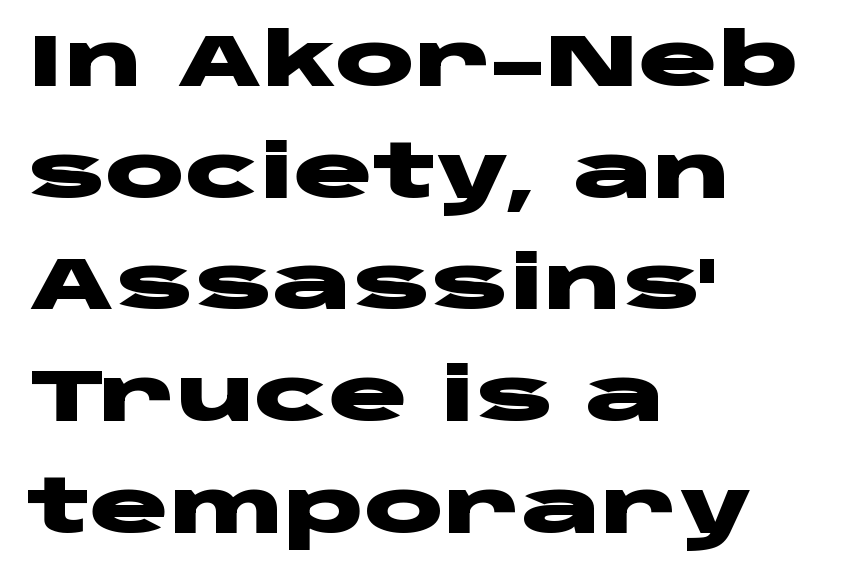
{"serif": "no", "italic": "no", "bold": "yes", "weight": "heavy", "width": "wide", "stroke_contrast": "low", "x_height": "large", "monospaced": "no", "underline": "no", "align": "left", "line_spacing": "normal", "line_spacing_ratio": 1.51, "letter_spacing": "normal", "letter_spacing_em": 0.0, "glyph_px": 74}
